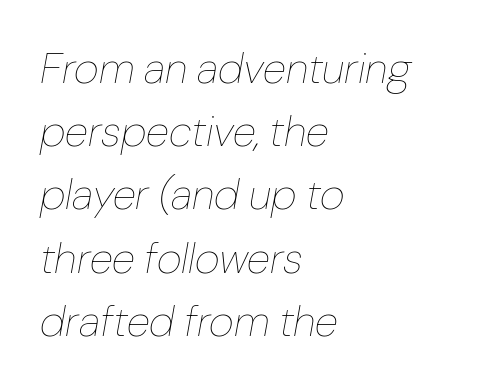
{"italic": "yes", "lean": "right", "slant_degrees": 10, "bold": "no", "weight": "thin", "width": "normal", "stroke_contrast": "low", "x_height": "medium", "monospaced": "no", "underline": "no", "align": "left", "line_spacing": "normal", "line_spacing_ratio": 1.47, "letter_spacing": "normal", "letter_spacing_em": 0.0, "glyph_px": 43}
